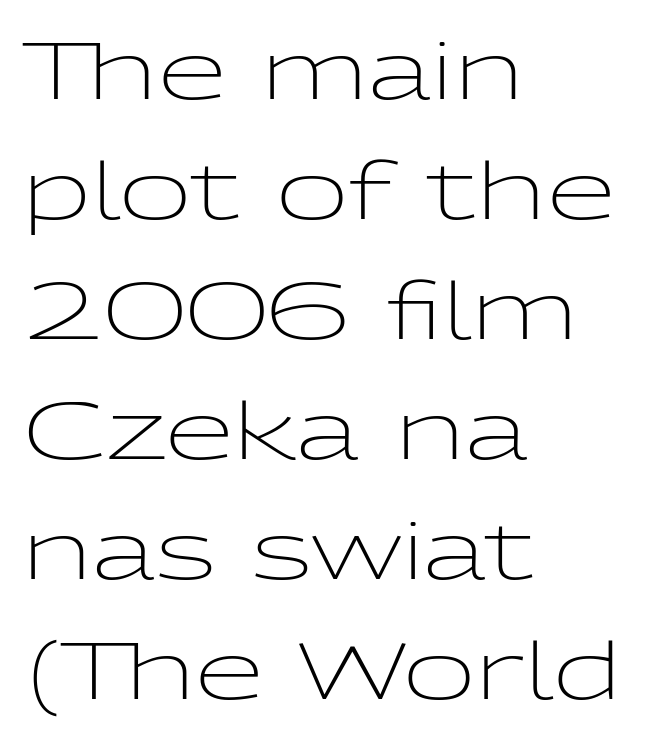
{"serif": "no", "italic": "no", "bold": "no", "weight": "light", "width": "wide", "stroke_contrast": "low", "x_height": "medium", "monospaced": "no", "underline": "no", "align": "left", "line_spacing": "normal", "line_spacing_ratio": 1.52, "letter_spacing": "normal", "letter_spacing_em": 0.0, "glyph_px": 79}
